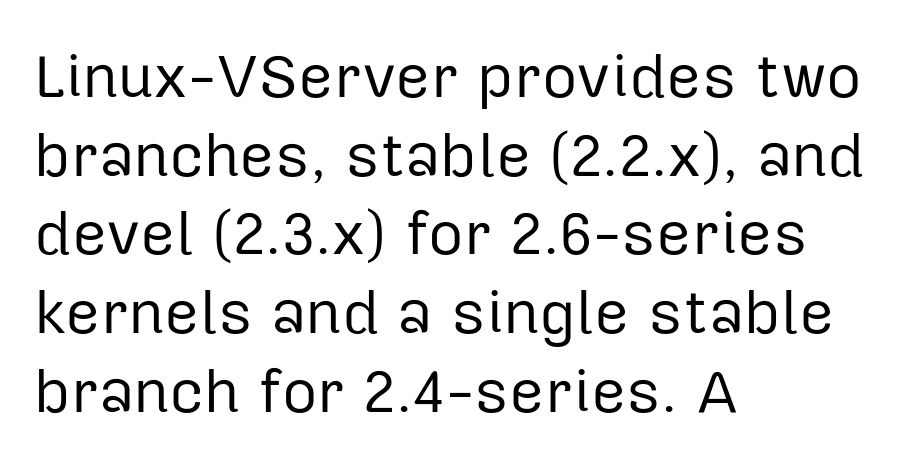
The image shows 61 px regular-weight sans-serif type, upright; set left-aligned, normal line spacing (1.29x), normal letter spacing, not underlined; low stroke contrast and a medium x-height.
